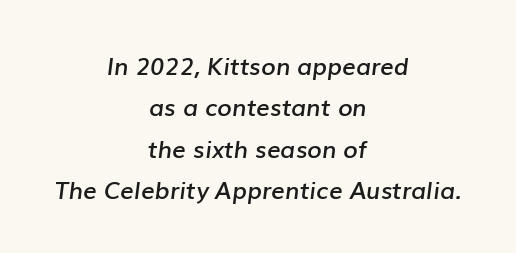
The strokes are fattened partway — semibold, not bold. Rule under the text: the space is simply empty. You could call the tracking neutral — neither tight nor loose. If you drew a line through each stem, it would be angled. These lines are centered, leaving both edges ragged.
